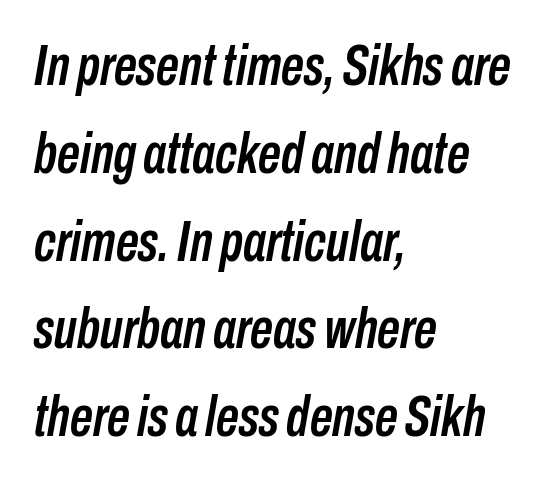
{"italic": "yes", "lean": "right", "slant_degrees": 10, "width": "condensed", "stroke_contrast": "low", "x_height": "medium", "monospaced": "no", "underline": "no", "align": "left", "line_spacing": "normal", "line_spacing_ratio": 1.54, "letter_spacing": "normal", "letter_spacing_em": 0.0, "glyph_px": 57}
